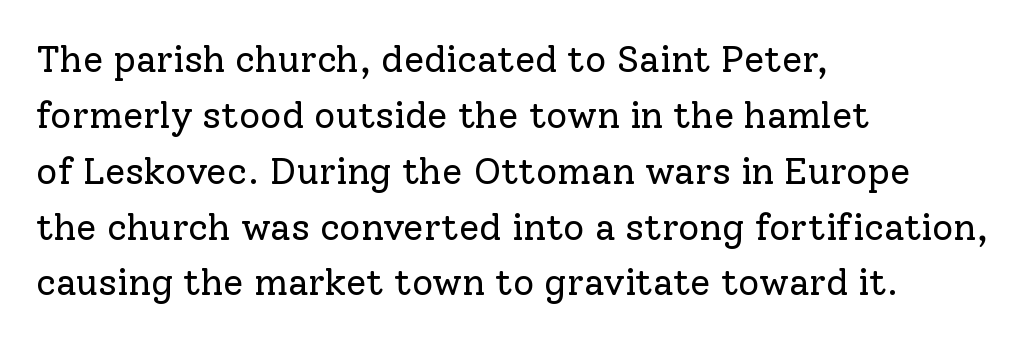
Q: Is the text bold? A: No.
Q: Is the text italic (slanted)? A: No, it is upright.
Q: Is the typeface a serif or a sans-serif typeface? A: Serif.
Q: Is the text underlined? A: No.
Q: How is the paragraph aligned? A: Left-aligned.
Q: Is the spacing between letters normal or unusually wide? A: Normal.
Q: Is the spacing between lines tight, normal or loose? A: Normal.
Q: Width (condensed, normal, or wide)? A: Normal.
Q: Stroke contrast? A: Low.
Q: x-height? A: Medium.
Q: Monospaced? A: No.
